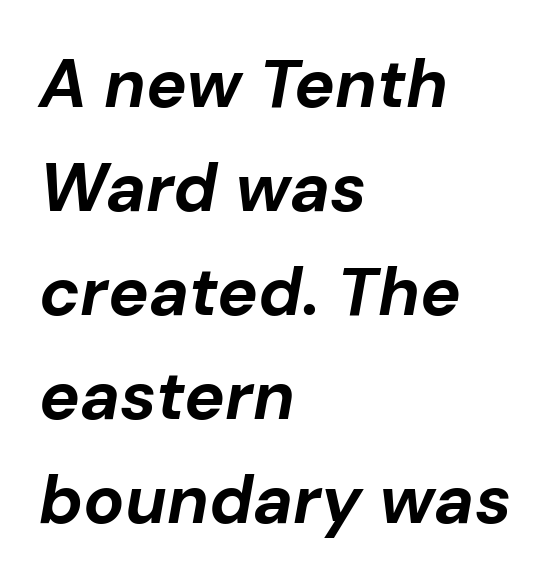
These lines sit exactly where default settings would place them. The space directly below the letters is spotless. The rendering uses natural spacing where letterforms have individual widths. As a designer I'd log this as weight 700, bold. Short note: letters normally spaced.
